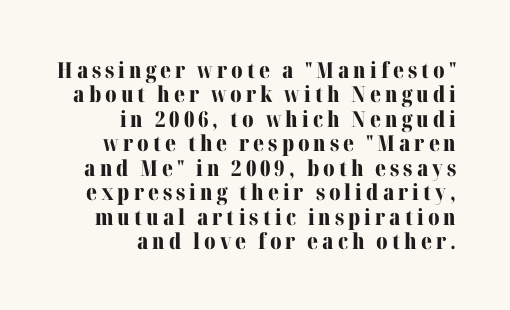
The image shows 22 px bold type, upright; set right-aligned, tight line spacing (1.11x), not underlined.
